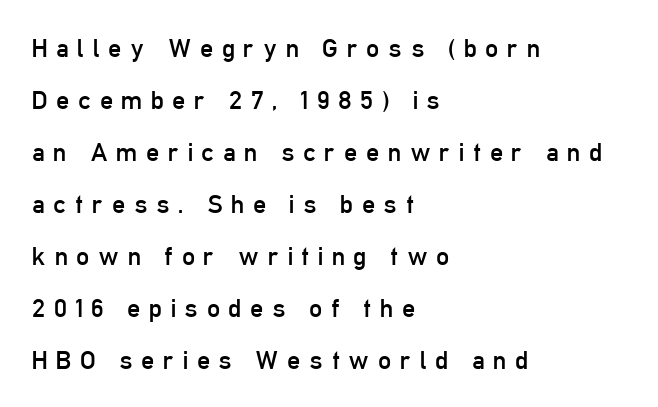
These lines are set flush left with a ragged right edge. Stroke thickness stays within the range of a standard reading face or lighter. The gap between lines stays unmarked. Ascenders rise straight up at ninety degrees.
